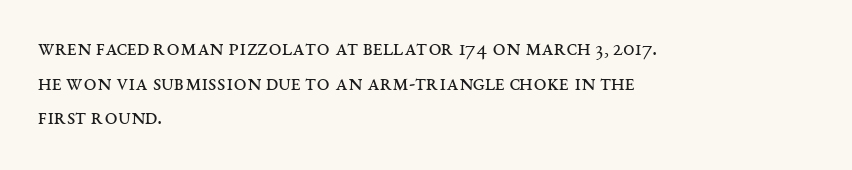
Vertical strokes here are truly vertical. Is the block centered? No — it sits flush against the left margin. Standard letterfit; no display-style spreading of the glyphs. This is not heavy type; no bold has been used.
